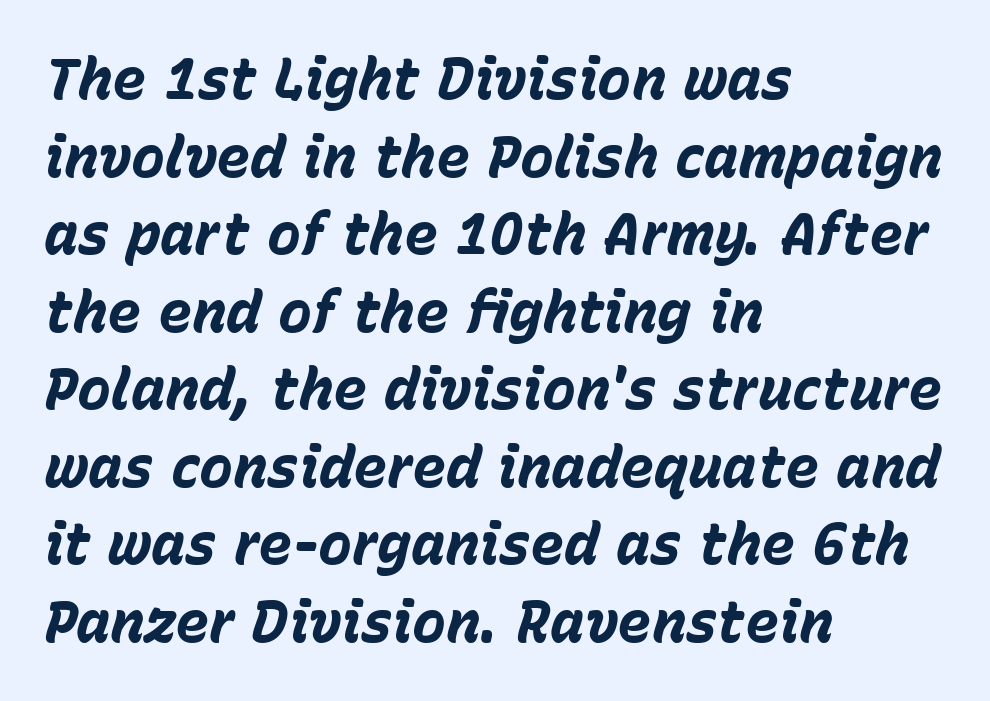
{"italic": "yes", "lean": "right", "slant_degrees": 15, "bold": "yes", "weight": "bold", "width": "normal", "stroke_contrast": "low", "x_height": "medium", "monospaced": "no", "underline": "no", "align": "left", "line_spacing": "normal", "line_spacing_ratio": 1.36, "letter_spacing": "normal", "letter_spacing_em": 0.0, "glyph_px": 57}
